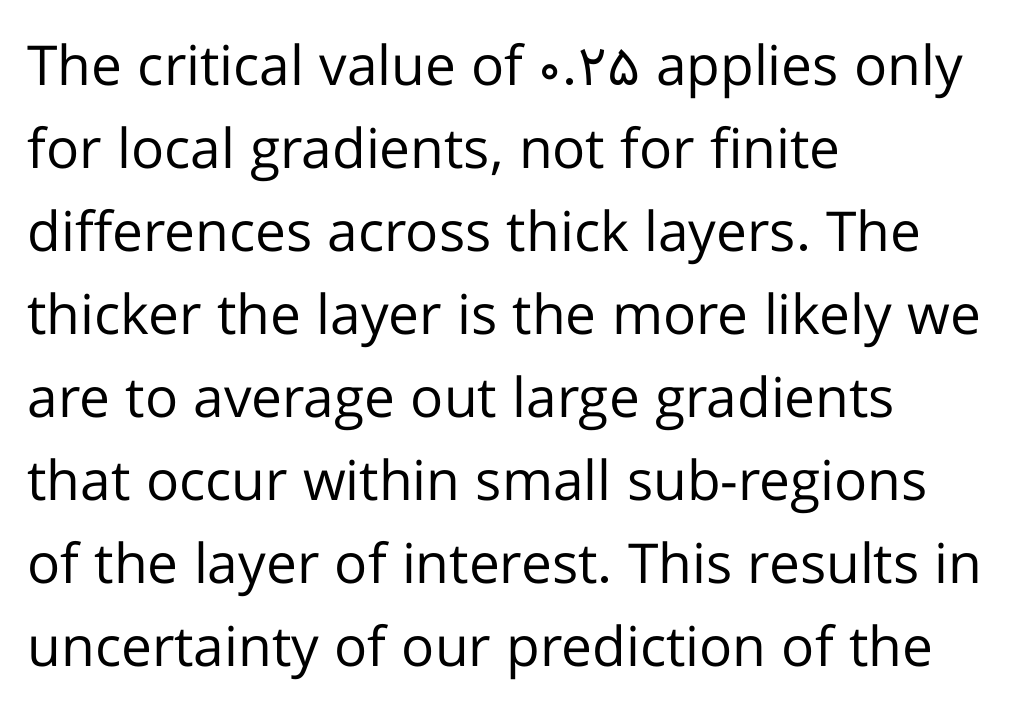
Honestly, the letter spacing is just normal — you wouldn't notice it. What kind of face is this? One without serifs — a sans. Ascenders rise straight up at ninety degrees. Is the block centered? No — it sits flush against the left margin. Words float on clear page, feet unadorned. No letter is thick-stroked: the sample isn't bold.
